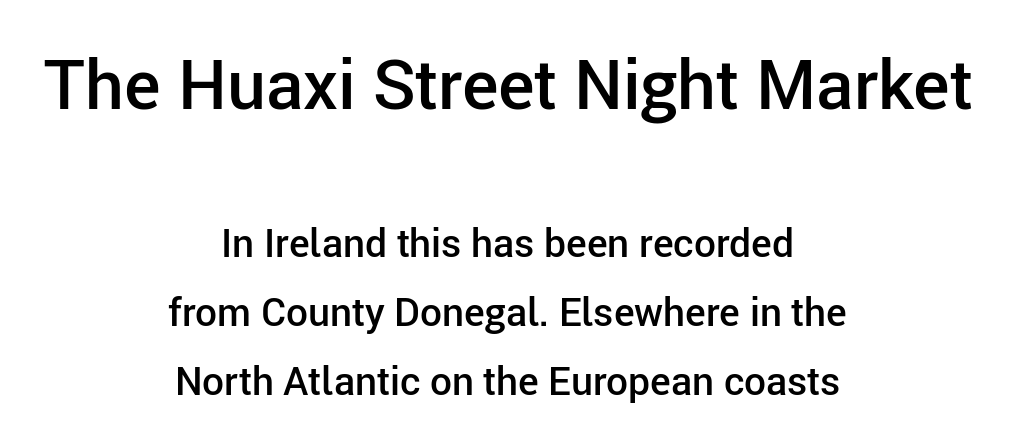
The image shows 69 px semibold sans-serif type, upright; set centered, line spacing 1.77x, normal letter spacing, not underlined; the first (top) block is 1.77x larger; low stroke contrast and a medium x-height.
